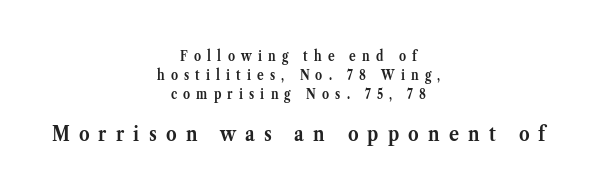
{"italic": "no", "bold": "yes", "underline": "no", "align": "center", "line_spacing": "normal", "line_spacing_ratio": 1.34, "letter_spacing": "wide", "letter_spacing_em": 0.44, "larger_block": "second", "size_ratio": 1.5, "glyph_px": 21}
